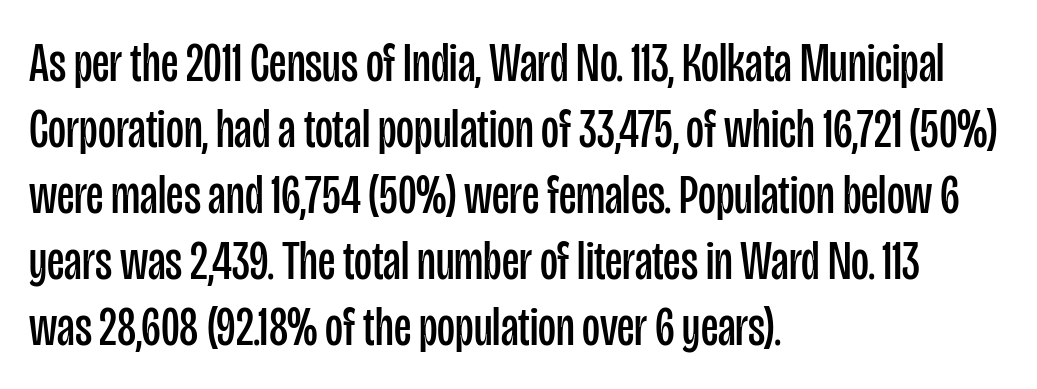
These lines are rendered in a variable-pitch font. In terms of letterspacing, this is plain default setting. The typeface chosen for these lines omits serifs. Honestly, there is no underline to notice here at all. No heavy texture on the line: the type isn't bold. Leftover space on each line is placed entirely after the last word.
